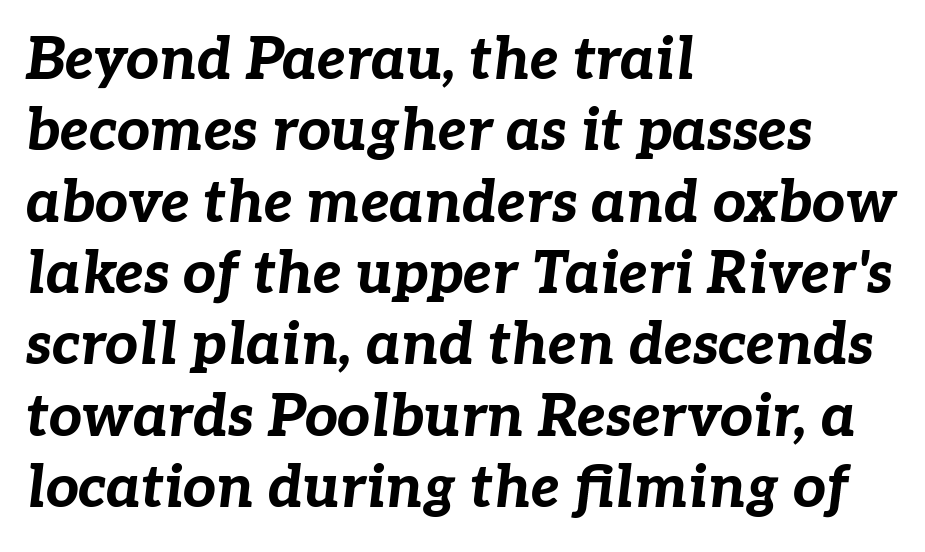
Words appear dense and cohesive because spacing is normal. If you drew a line through each stem, it would be angled. Heavy, bold letterforms. Nobody drew a line under any word here. Reading down the block, your eye returns to a fixed left position each line. Here the designer chose a conventional face with non-uniform glyph widths.
